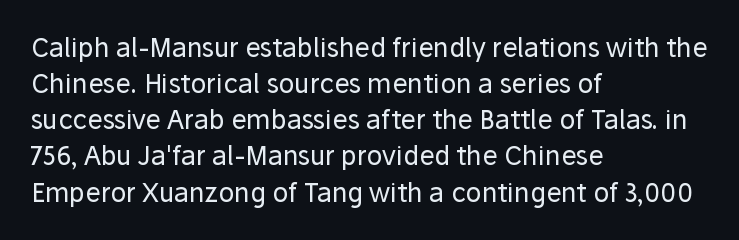
The image shows 26 px text type, upright; set left-aligned, normal line spacing (1.39x), normal letter spacing, not underlined.
